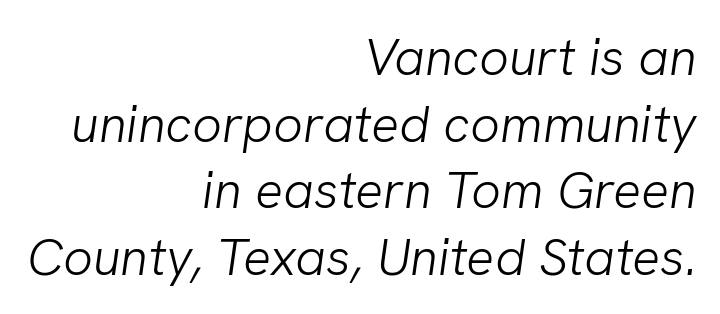
Each letter's strokes conclude bluntly, with no projecting serifs. This sample uses plain, unmodified letter spacing. The space beneath each line is pristine and unruled. Honestly, the row spacing looks completely unremarkable.
